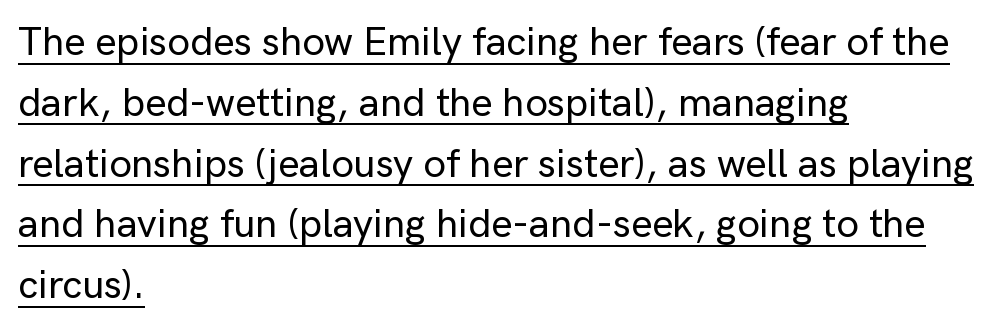
The image shows 40 px sans-serif type, upright; set left-aligned, normal line spacing (1.52x), normal letter spacing, underlined; low stroke contrast and a medium x-height.
